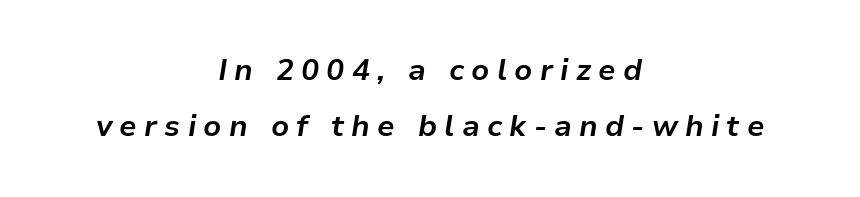
Q: Is the text bold? A: Yes.
Q: Is the text italic (slanted)? A: Yes, it leans right by about 9 degrees.
Q: Is the text underlined? A: No.
Q: How is the paragraph aligned? A: Centered.
Q: Is the spacing between letters normal or unusually wide? A: Unusually wide.
Q: Width (condensed, normal, or wide)? A: Normal.
Q: Stroke contrast? A: Low.
Q: x-height? A: Medium.
Q: Monospaced? A: No.
